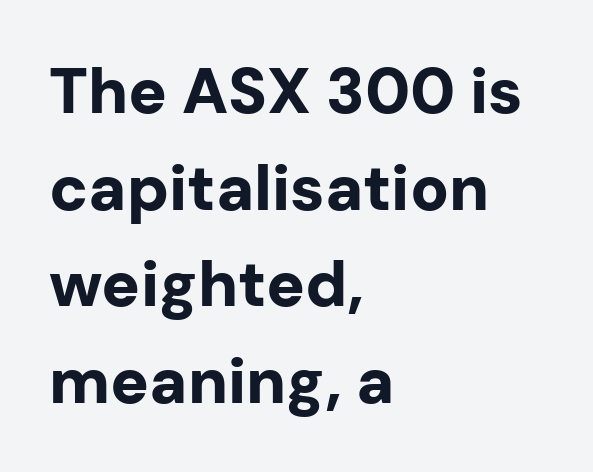
{"serif": "no", "italic": "no", "bold": "yes", "weight": "bold", "width": "normal", "stroke_contrast": "low", "x_height": "medium", "monospaced": "no", "underline": "no", "align": "left", "line_spacing": "normal", "line_spacing_ratio": 1.51, "letter_spacing": "normal", "letter_spacing_em": 0.0, "glyph_px": 64}
